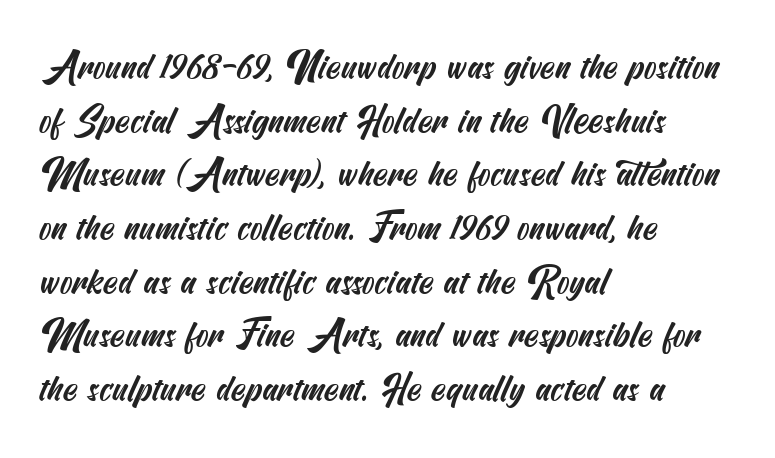
Q: Is the typeface a serif or a sans-serif typeface? A: Sans-serif.
Q: Is the text underlined? A: No.
Q: How is the paragraph aligned? A: Left-aligned.
Q: Is the spacing between letters normal or unusually wide? A: Normal.
Q: Is the spacing between lines tight, normal or loose? A: Normal.
Q: Width (condensed, normal, or wide)? A: Condensed.
Q: Stroke contrast? A: Medium.
Q: x-height? A: Small.
